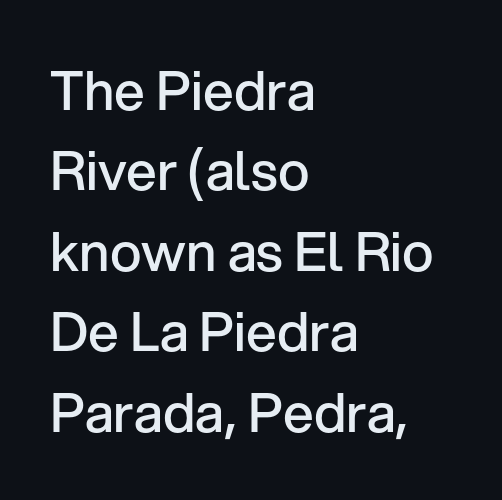
The image shows 54 px semibold sans-serif type, upright; set left-aligned, normal line spacing (1.49x), normal letter spacing, not underlined; low stroke contrast and a medium x-height.
